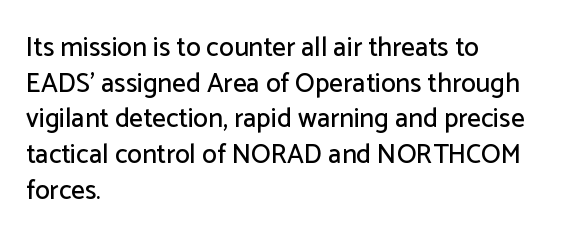
Q: Is the text italic (slanted)? A: No, it is upright.
Q: Is the text underlined? A: No.
Q: How is the paragraph aligned? A: Left-aligned.
Q: Is the spacing between letters normal or unusually wide? A: Normal.
Q: Is the spacing between lines tight, normal or loose? A: Normal.
